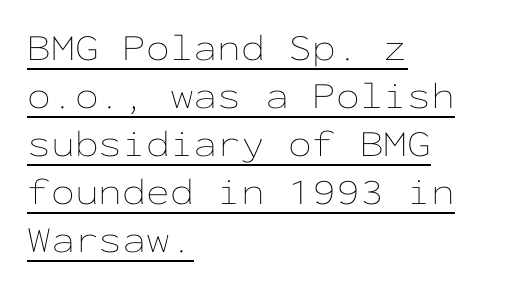
Note the uniform advance width — an 'i' takes as much space as an 'm'. A typesetter would call this leading conventional body-copy spacing. Each word holds together tightly as a unit, with standard inter-letter gaps. Notice how the passage keeps a crisp vertical edge on the left only. A quiet, ordinary-to-light weight characterises the typeface. If you drew a line through each stem, it would be perfectly vertical.
